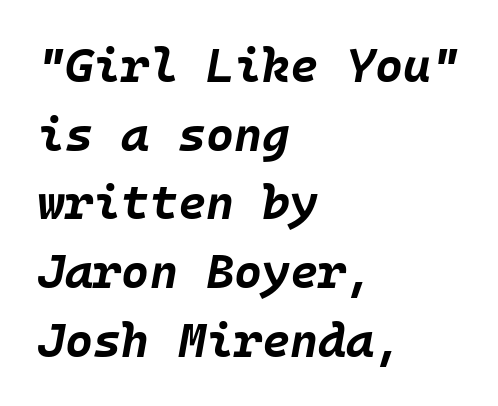
Q: Is the text bold? A: Yes.
Q: Is the text italic (slanted)? A: Yes, it leans right by about 10 degrees.
Q: Is the text underlined? A: No.
Q: How is the paragraph aligned? A: Left-aligned.
Q: Is the spacing between letters normal or unusually wide? A: Normal.
Q: Is the spacing between lines tight, normal or loose? A: Normal.
Q: Width (condensed, normal, or wide)? A: Normal.
Q: Stroke contrast? A: Low.
Q: x-height? A: Large.
